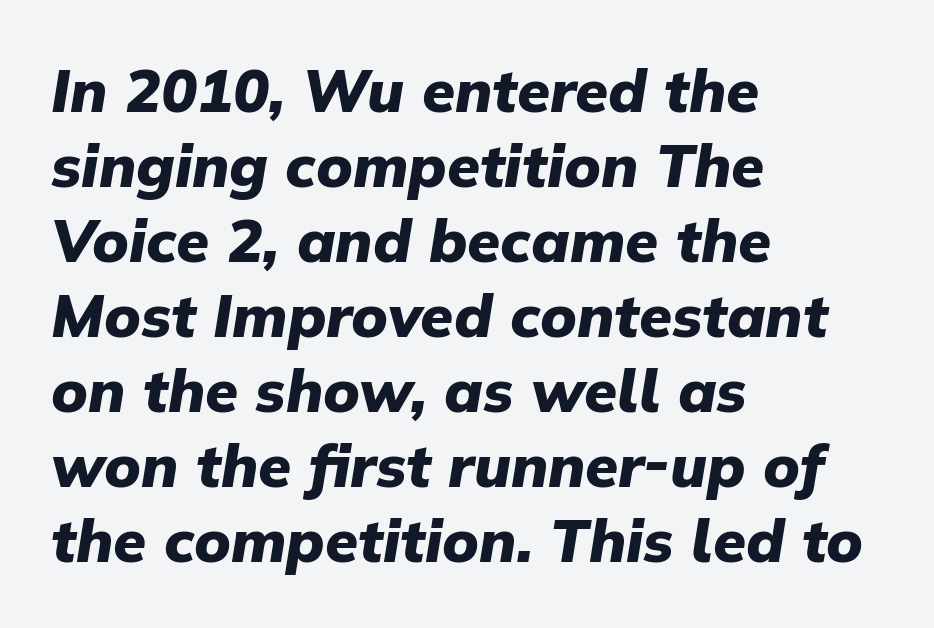
Tracking value appears to be zero — textbook default spacing. Rendered with sloped, italic letterforms. The block of text has a typical density, with ordinary space between rows. Layout note: lines flush left.
